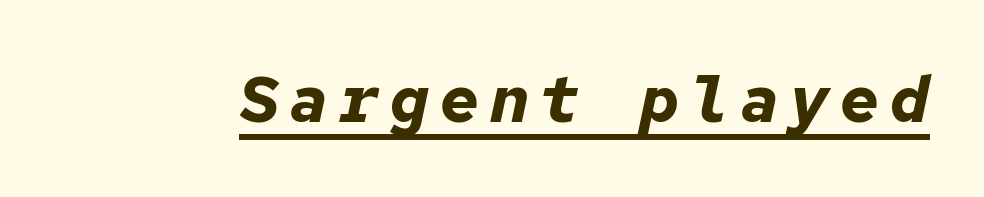
Q: Is the text bold? A: Yes.
Q: Is the text italic (slanted)? A: Yes, it leans right by about 12 degrees.
Q: Is the text underlined? A: Yes.
Q: Width (condensed, normal, or wide)? A: Normal.
Q: Stroke contrast? A: Low.
Q: x-height? A: Medium.
Q: Monospaced? A: Yes.
